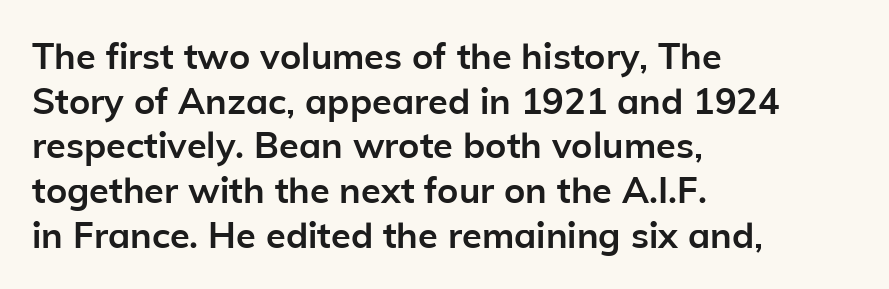
{"serif": "no", "italic": "no", "bold": "yes", "weight": "semibold", "width": "normal", "stroke_contrast": "low", "x_height": "medium", "monospaced": "no", "underline": "no", "align": "left", "line_spacing_ratio": 1.24, "letter_spacing": "normal", "letter_spacing_em": 0.0, "glyph_px": 36}
